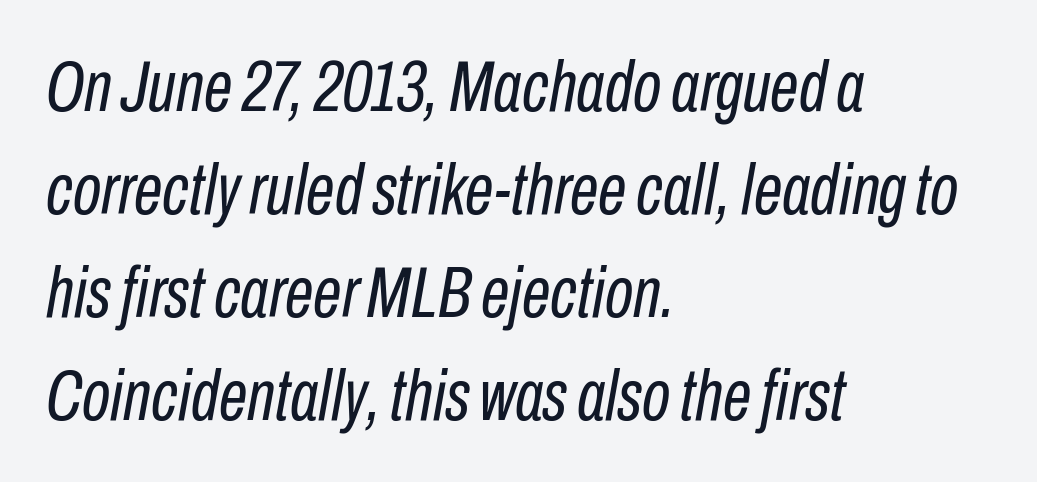
The image shows 73 px regular-weight, condensed type, italic (leaning right); set left-aligned, normal line spacing (1.41x), normal letter spacing, not underlined; low stroke contrast and a medium x-height.
